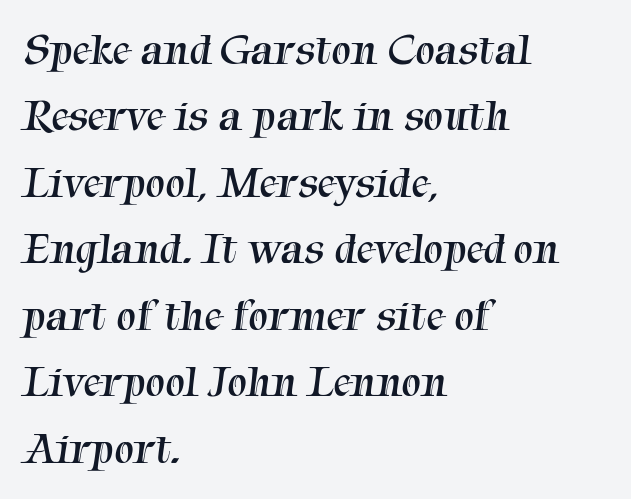
The passage shown is typed in a proportional face where columns would drift. Students, note that the glyphs here touch the page at normal intervals. The paragraph has a hard left edge and a soft right edge. The string is rendered with underlining switched off.
